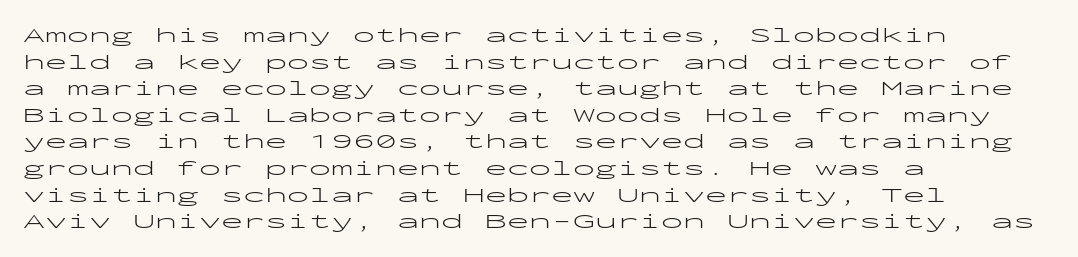
The image shows 22 px text type, upright; set left-aligned, line spacing 1.21x, normal letter spacing, not underlined.
